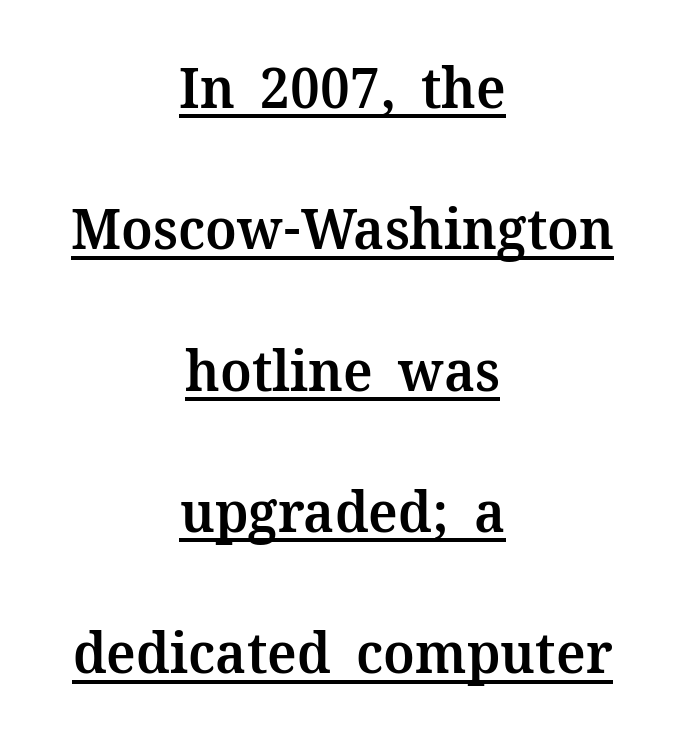
{"serif": "yes", "italic": "no", "bold": "semi", "weight": "semibold", "width": "normal", "stroke_contrast": "medium", "x_height": "medium", "monospaced": "no", "underline": "yes", "align": "center", "line_spacing": "loose", "line_spacing_ratio": 2.48, "letter_spacing": "normal", "letter_spacing_em": 0.0, "glyph_px": 57}
